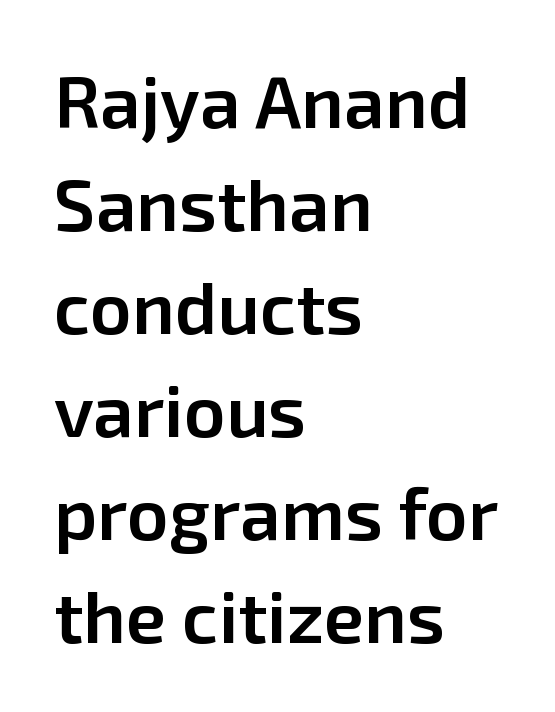
The image shows 73 px semibold sans-serif type, upright; set left-aligned, normal line spacing (1.41x), normal letter spacing, not underlined; low stroke contrast and a medium x-height.
